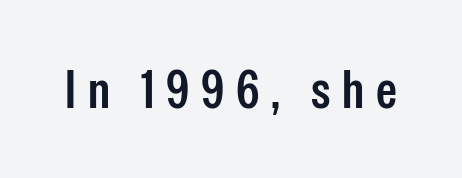
{"serif": "no", "italic": "no", "bold": "semi", "weight": "semibold", "width": "condensed", "stroke_contrast": "low", "x_height": "medium", "monospaced": "no", "underline": "no", "letter_spacing": "wide", "letter_spacing_em": 0.22, "glyph_px": 53}
